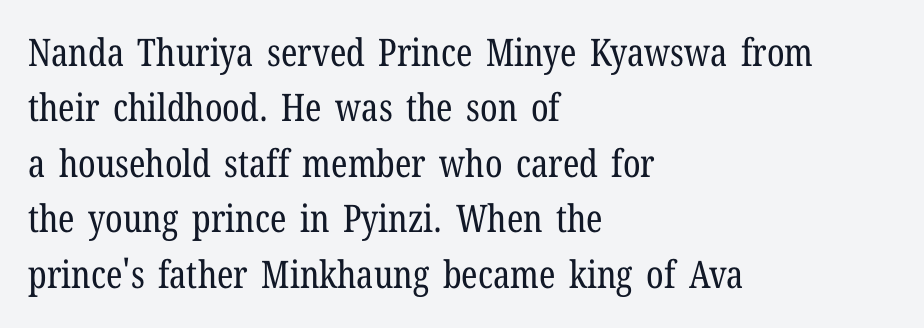
Q: Is the text bold? A: No.
Q: Is the text italic (slanted)? A: No, it is upright.
Q: Is the typeface a serif or a sans-serif typeface? A: Serif.
Q: Is the text underlined? A: No.
Q: How is the paragraph aligned? A: Left-aligned.
Q: Is the spacing between letters normal or unusually wide? A: Normal.
Q: Is the spacing between lines tight, normal or loose? A: Normal.
Q: Width (condensed, normal, or wide)? A: Condensed.
Q: Stroke contrast? A: Low.
Q: x-height? A: Medium.
Q: Monospaced? A: No.
